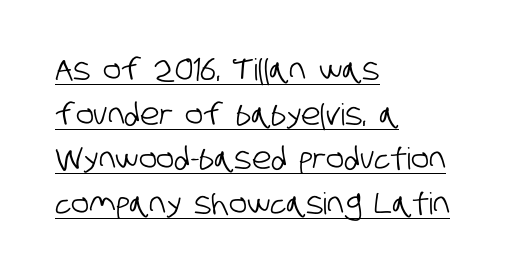
Q: Is the typeface a serif or a sans-serif typeface? A: Sans-serif.
Q: Is the text underlined? A: Yes.
Q: How is the paragraph aligned? A: Left-aligned.
Q: Is the spacing between letters normal or unusually wide? A: Normal.
Q: Is the spacing between lines tight, normal or loose? A: Normal.
Q: Width (condensed, normal, or wide)? A: Condensed.
Q: Stroke contrast? A: Low.
Q: x-height? A: Large.
Q: Monospaced? A: No.
